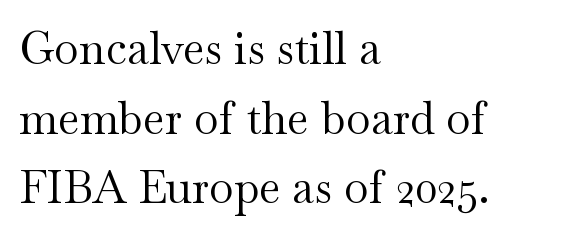
Nobody drew a line under any word here. The letters stand upright; this is a roman face. Does the copy run flush right? No — it runs flush left. Here the designer chose a conventional face with non-uniform glyph widths.
